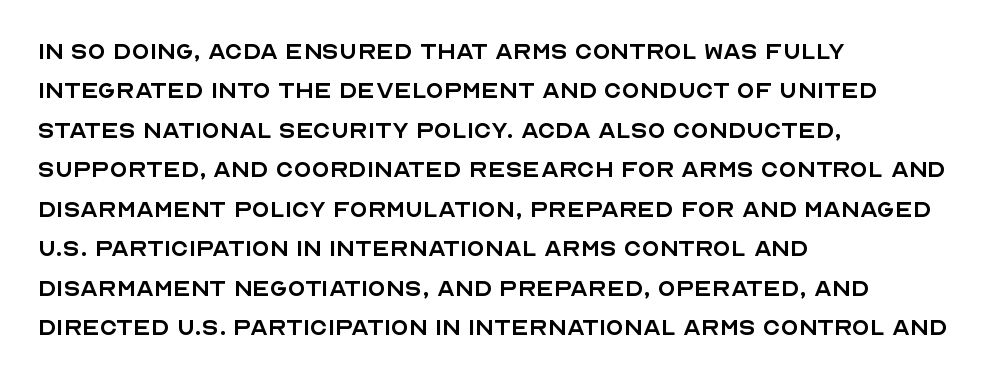
The type sits square on the baseline with zero lean. In CSS terms this would be text-align: left. Each new line begins a customary step beneath the previous one. These lines are rendered in a variable-pitch font. A clean baseline with only descenders dipping below it.
